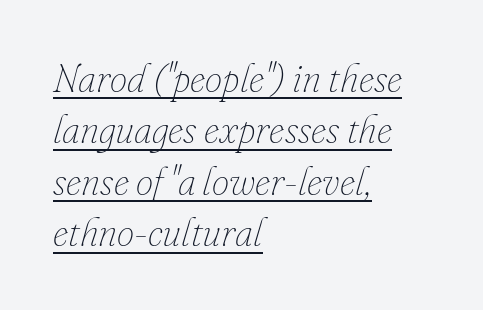
The image shows 39 px thin type, italic (leaning right); set left-aligned, normal line spacing (1.32x), normal letter spacing, underlined; low stroke contrast and a small x-height.
